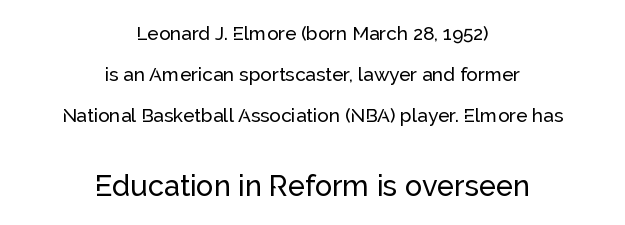
The space beneath each line is pristine and unruled. Each letter keeps its own natural width here, so spacing adapts to shape. It's the straight-up-and-down kind of type. The passage shown begins with its smaller block and ends with its larger one. Look at the tracking — it's just the regular setting, nothing added. Does the leading feel generous? Absolutely, it's lavish.
